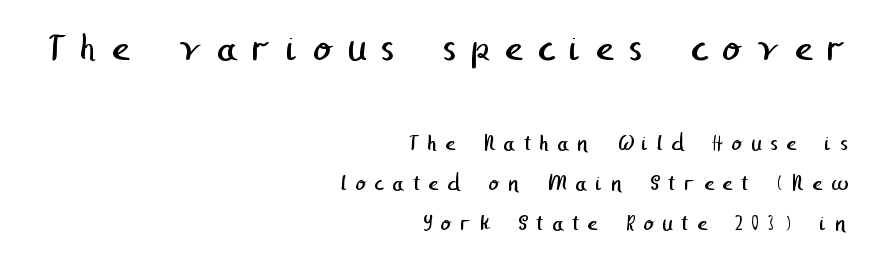
The type family on display is of the sans-serif kind. The gaps between neighbouring characters are conspicuously large. Compared with a typical body face, this is equally light or lighter still. The space beneath each line is pristine and unruled.
